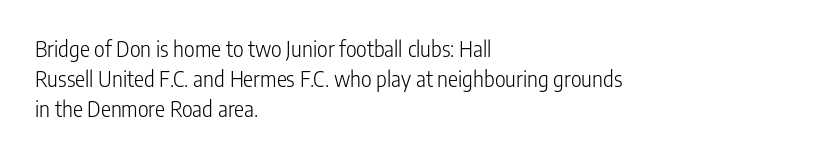
Compared with typical body copy, the letter spacing here is the same. The text block is weighted toward the left margin, trailing off unevenly rightward. The foot of each line stays bare and open. Evenly set lines give the paragraph a standard silhouette. Stroke thickness stays within the range of a standard reading face or lighter.
